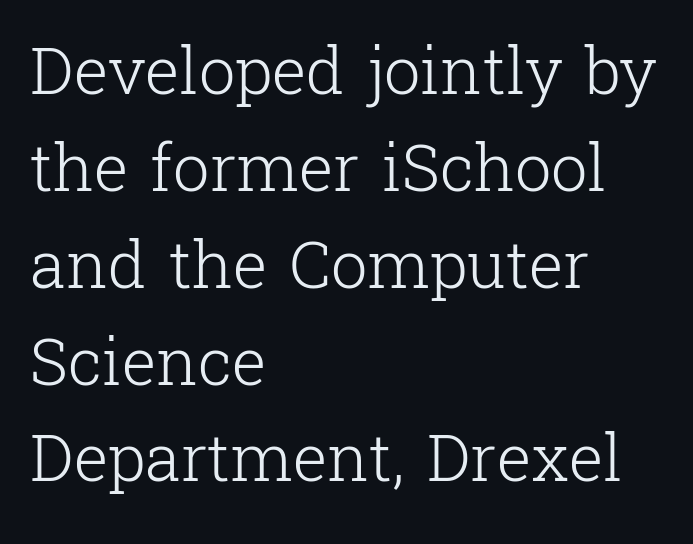
{"serif": "yes", "italic": "no", "bold": "no", "weight": "light", "width": "normal", "stroke_contrast": "low", "x_height": "medium", "monospaced": "no", "underline": "no", "align": "left", "line_spacing": "normal", "line_spacing_ratio": 1.49, "letter_spacing": "normal", "letter_spacing_em": 0.0, "glyph_px": 65}
